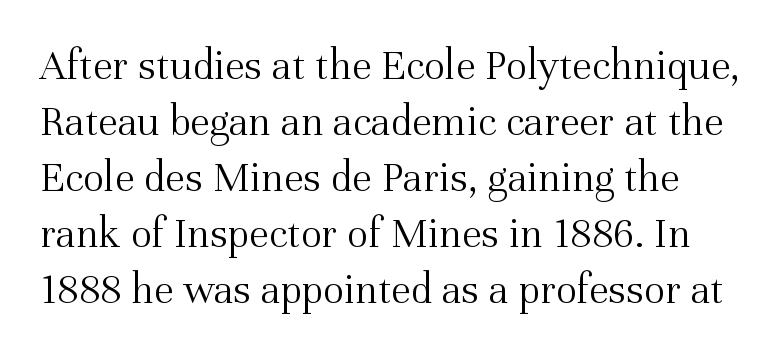
{"serif": "yes", "italic": "no", "bold": "no", "weight": "light", "width": "normal", "stroke_contrast": "medium", "x_height": "medium", "monospaced": "no", "underline": "no", "line_spacing": "normal", "line_spacing_ratio": 1.27, "letter_spacing": "normal", "letter_spacing_em": 0.0, "glyph_px": 44}
